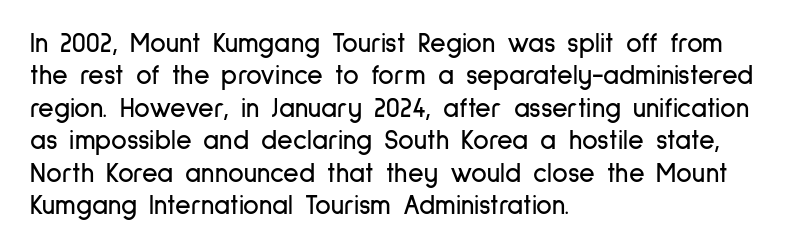
{"italic": "no", "underline": "no", "align": "left", "line_spacing_ratio": 1.2, "letter_spacing": "normal", "letter_spacing_em": 0.0, "glyph_px": 27}
